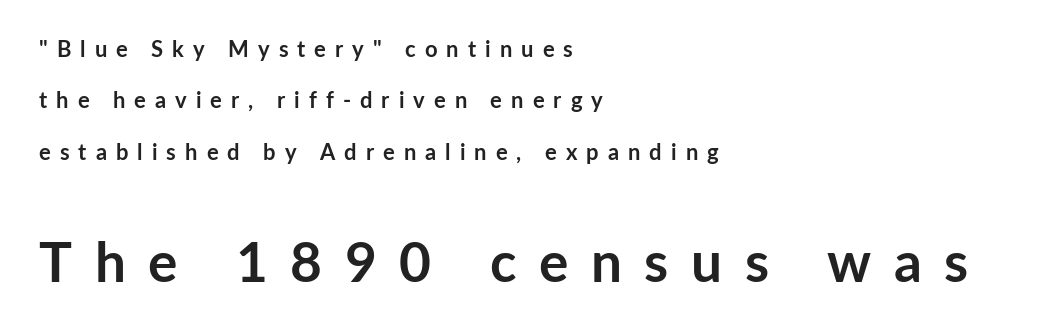
{"serif": "no", "italic": "no", "bold": "yes", "weight": "semibold", "width": "normal", "stroke_contrast": "low", "x_height": "medium", "monospaced": "no", "underline": "no", "align": "left", "line_spacing": "loose", "line_spacing_ratio": 2.33, "letter_spacing": "wide", "letter_spacing_em": 0.41, "larger_block": "second", "size_ratio": 2.5, "glyph_px": 55}
